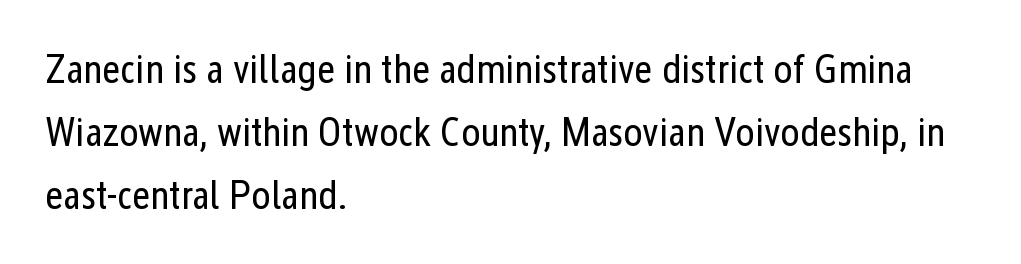
The image shows 40 px regular-weight, condensed sans-serif type, upright; set left-aligned, normal line spacing (1.57x), normal letter spacing, not underlined; low stroke contrast and a medium x-height.
